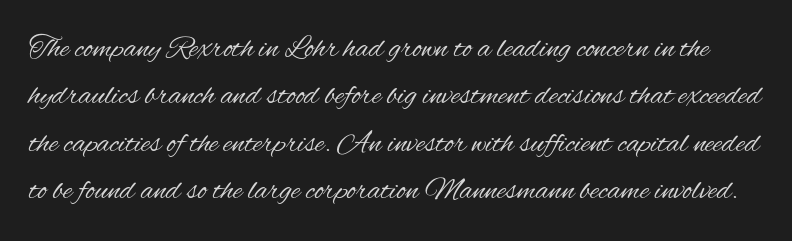
The image shows 31 px regular-weight, condensed sans-serif type; set normal line spacing (1.53x), normal letter spacing, not underlined; medium stroke contrast and a small x-height.
